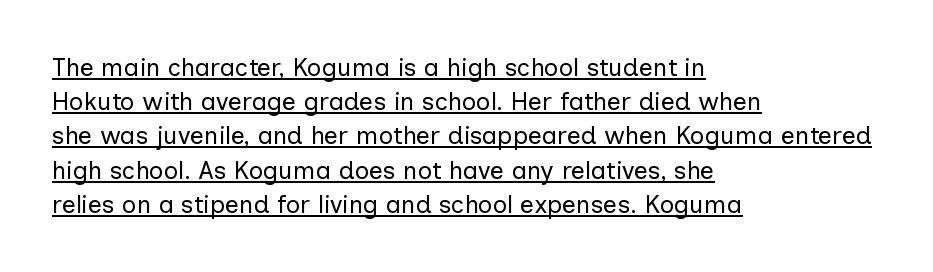
Q: Is the text bold? A: No.
Q: Is the text italic (slanted)? A: No, it is upright.
Q: Is the text underlined? A: Yes.
Q: How is the paragraph aligned? A: Left-aligned.
Q: Is the spacing between letters normal or unusually wide? A: Normal.
Q: Is the spacing between lines tight, normal or loose? A: Normal.
